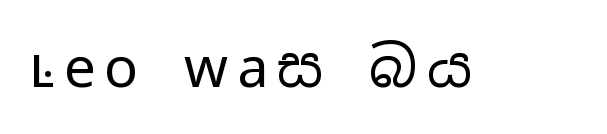
{"serif": "no", "italic": "no", "bold": "no", "weight": "regular", "width": "wide", "stroke_contrast": "low", "x_height": "medium", "monospaced": "no", "underline": "no", "glyph_px": 56}
